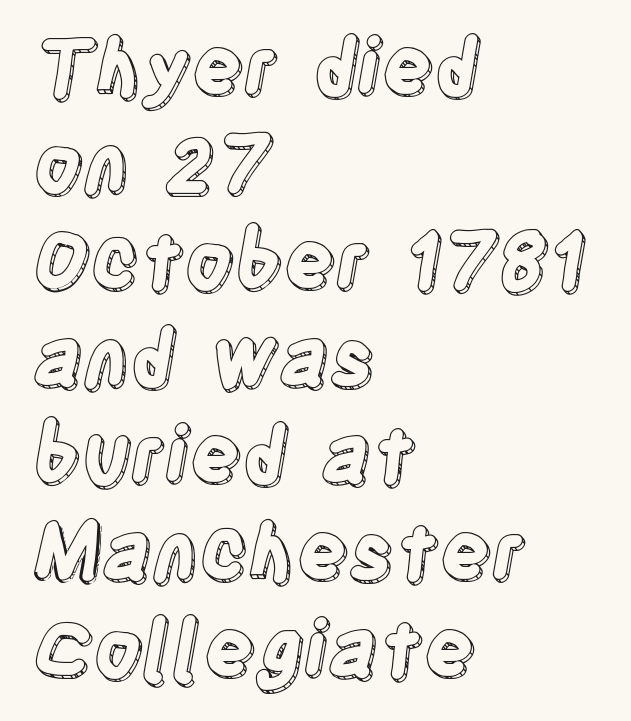
{"width": "condensed", "x_height": "large", "monospaced": "no", "underline": "no", "align": "left", "line_spacing": "normal", "line_spacing_ratio": 1.26, "letter_spacing": "normal", "letter_spacing_em": 0.0, "glyph_px": 77}
